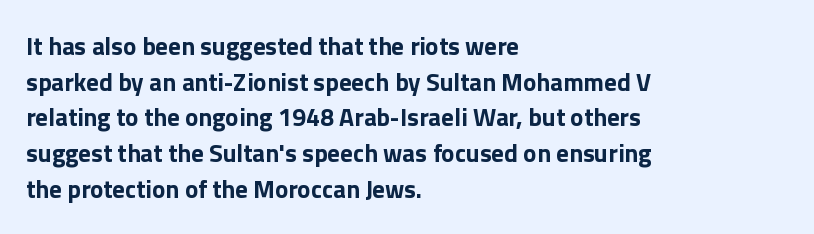
{"italic": "no", "bold": "yes", "underline": "no", "align": "left", "line_spacing": "normal", "line_spacing_ratio": 1.43, "letter_spacing": "normal", "letter_spacing_em": 0.0, "glyph_px": 25}
